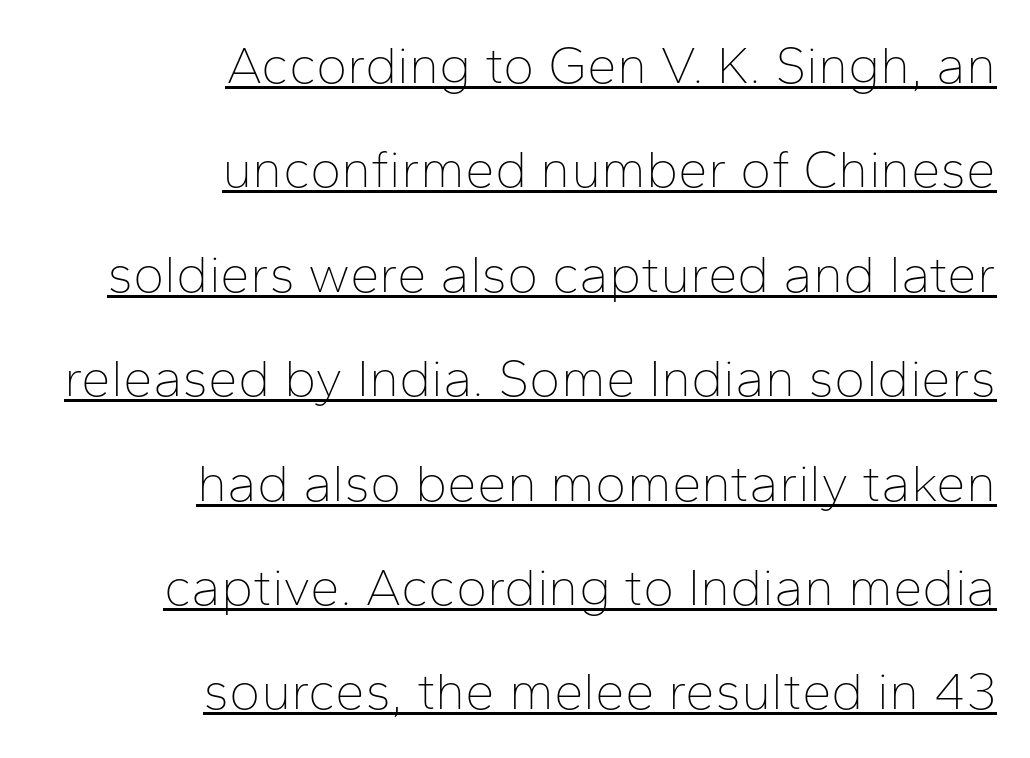
Each word holds together tightly as a unit, with standard inter-letter gaps. All the whitespace from short lines collects on the left. Each letter keeps its own natural width here, so spacing adapts to shape. The letters carry no serifs — their stems end cleanly without finishing strokes. The axis of the letterforms is exactly vertical. These characters rest on top of a visible drawn line.
